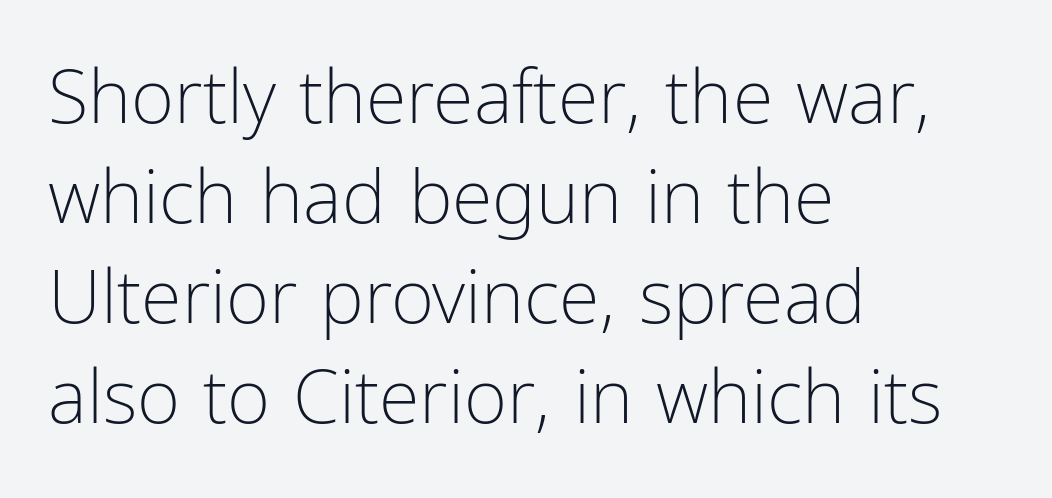
{"serif": "no", "italic": "no", "bold": "no", "weight": "light", "width": "condensed", "stroke_contrast": "low", "x_height": "medium", "monospaced": "no", "underline": "no", "align": "left", "line_spacing": "normal", "line_spacing_ratio": 1.35, "letter_spacing": "normal", "letter_spacing_em": 0.0, "glyph_px": 74}
